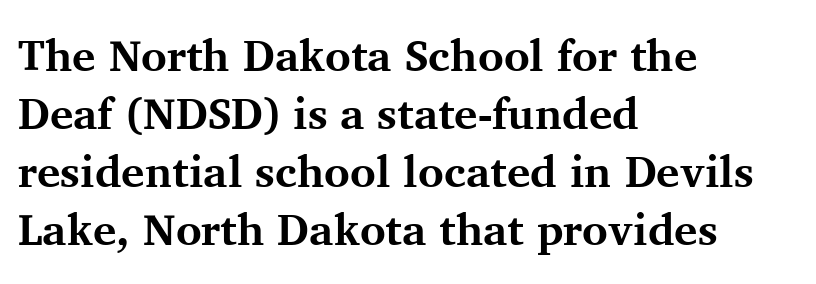
Q: Is the text bold? A: Yes.
Q: Is the text italic (slanted)? A: No, it is upright.
Q: Is the typeface a serif or a sans-serif typeface? A: Serif.
Q: Is the text underlined? A: No.
Q: How is the paragraph aligned? A: Left-aligned.
Q: Is the spacing between letters normal or unusually wide? A: Normal.
Q: Is the spacing between lines tight, normal or loose? A: Normal.
Q: Width (condensed, normal, or wide)? A: Normal.
Q: Stroke contrast? A: Medium.
Q: x-height? A: Medium.
Q: Monospaced? A: No.
